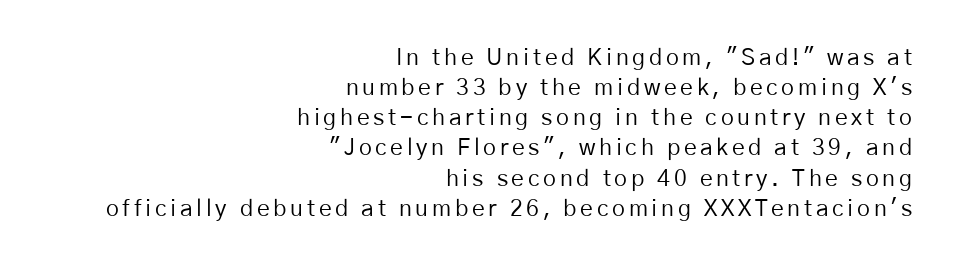
{"italic": "no", "bold": "no", "underline": "no", "align": "right", "line_spacing": "normal", "line_spacing_ratio": 1.31, "glyph_px": 23}
